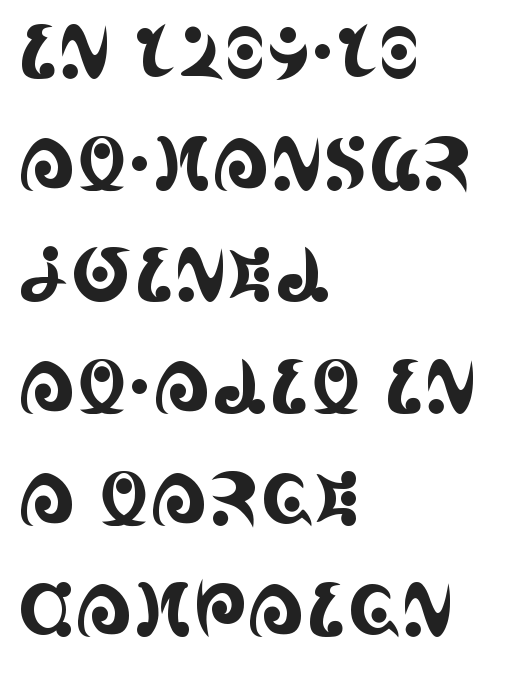
The designer left line spacing at the default. Students, note that the glyphs here touch the page at normal intervals. Here the designer chose a conventional face with non-uniform glyph widths. The passage shown is typeset with a serif family.
